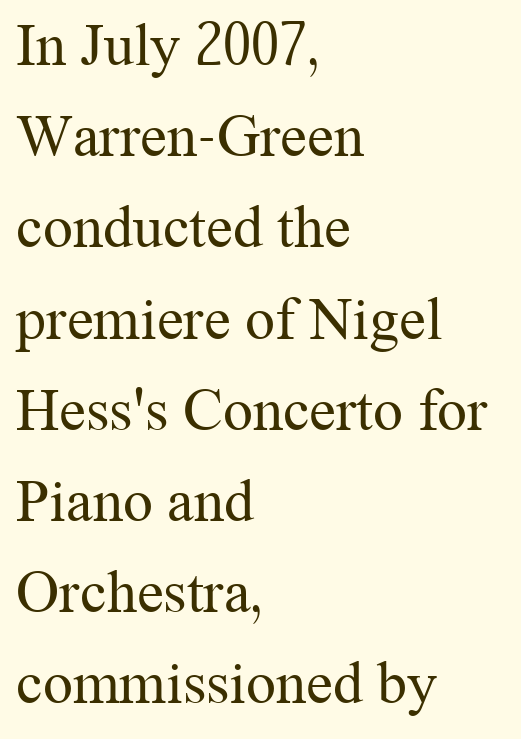
{"serif": "yes", "italic": "no", "bold": "no", "weight": "regular", "width": "normal", "stroke_contrast": "medium", "x_height": "medium", "monospaced": "no", "underline": "no", "align": "left", "line_spacing": "normal", "line_spacing_ratio": 1.52, "letter_spacing": "normal", "letter_spacing_em": 0.0, "glyph_px": 60}
